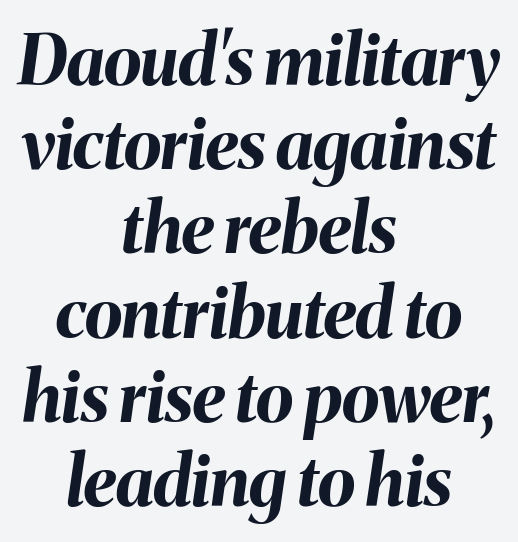
Q: Is the text bold? A: Yes.
Q: Is the text italic (slanted)? A: Yes, it leans right by about 8 degrees.
Q: Is the text underlined? A: No.
Q: How is the paragraph aligned? A: Centered.
Q: Is the spacing between letters normal or unusually wide? A: Normal.
Q: Width (condensed, normal, or wide)? A: Normal.
Q: Stroke contrast? A: Medium.
Q: x-height? A: Medium.
Q: Monospaced? A: No.
